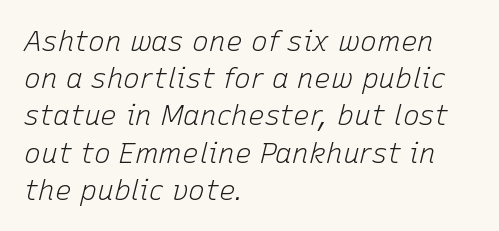
Q: Is the text bold? A: No.
Q: Is the text italic (slanted)? A: Yes, it leans right by about 15 degrees.
Q: Is the text underlined? A: No.
Q: How is the paragraph aligned? A: Left-aligned.
Q: Is the spacing between letters normal or unusually wide? A: Normal.
Q: Is the spacing between lines tight, normal or loose? A: Normal.
Q: Width (condensed, normal, or wide)? A: Normal.
Q: Stroke contrast? A: Low.
Q: x-height? A: Medium.
Q: Monospaced? A: No.
